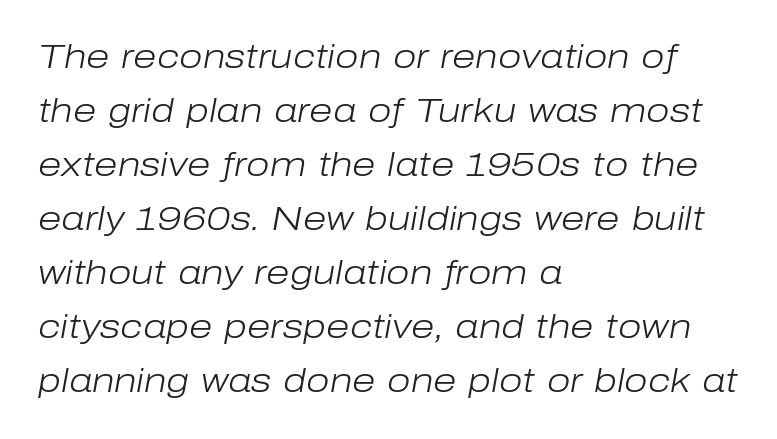
The image shows 34 px light type, italic (leaning right); set left-aligned, normal line spacing (1.59x), normal letter spacing, not underlined; low stroke contrast and a medium x-height.
